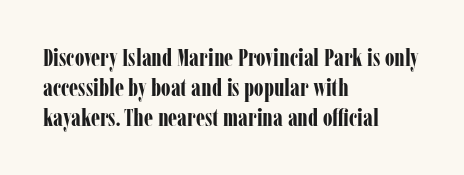
The image shows 24 px bold type, upright; set left-aligned, line spacing 1.24x, normal letter spacing, not underlined.
